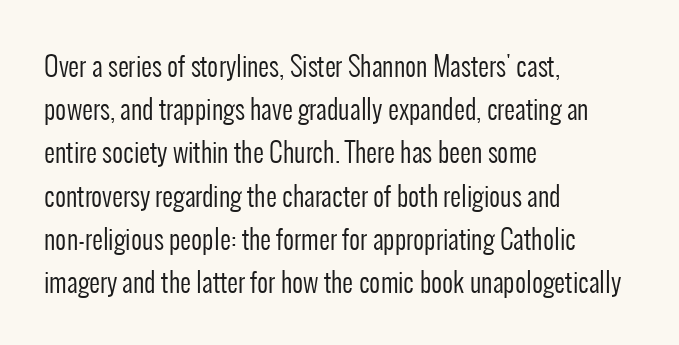
Q: Is the text bold? A: No.
Q: Is the text italic (slanted)? A: No, it is upright.
Q: Is the text underlined? A: No.
Q: How is the paragraph aligned? A: Left-aligned.
Q: Is the spacing between letters normal or unusually wide? A: Normal.
Q: Is the spacing between lines tight, normal or loose? A: Normal.
